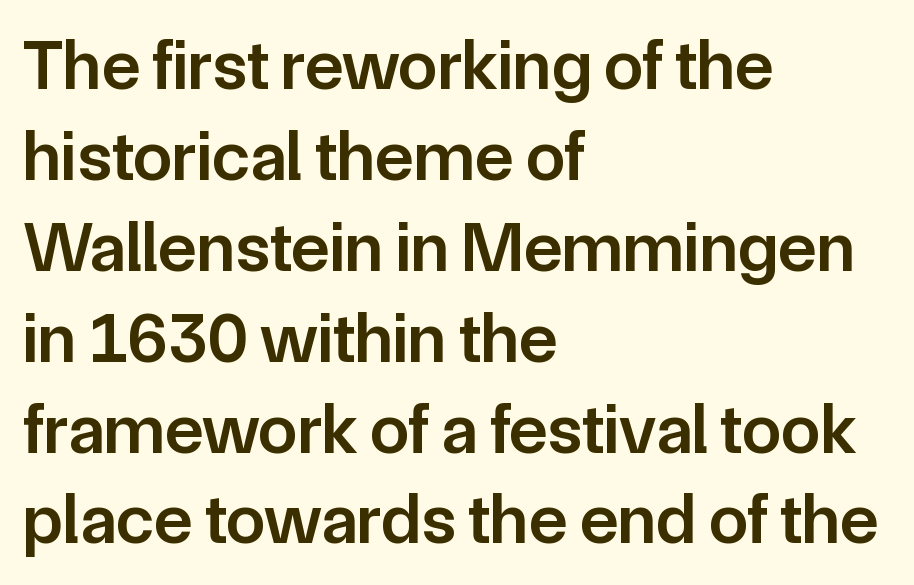
{"serif": "no", "italic": "no", "bold": "semi", "weight": "semibold", "width": "normal", "stroke_contrast": "low", "x_height": "medium", "monospaced": "no", "underline": "no", "align": "left", "line_spacing": "normal", "line_spacing_ratio": 1.28, "letter_spacing": "normal", "letter_spacing_em": 0.0, "glyph_px": 71}
